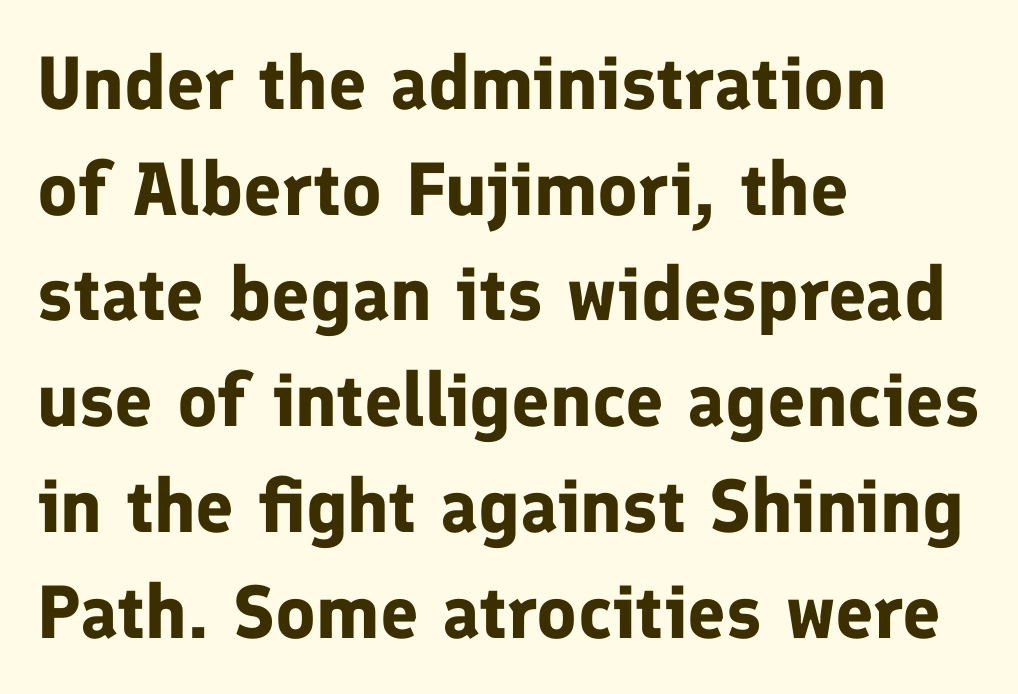
The image shows 75 px bold sans-serif type, upright; set left-aligned, normal line spacing (1.41x), normal letter spacing, not underlined; low stroke contrast and a medium x-height.
